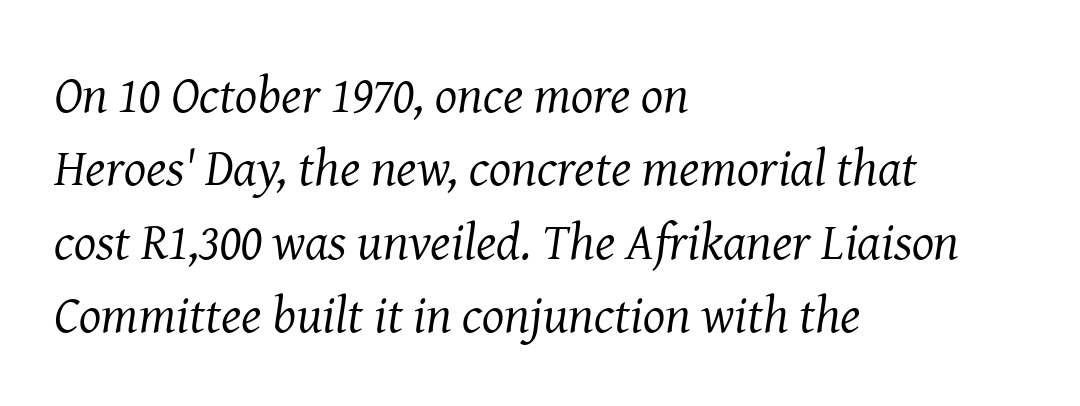
Q: Is the text bold? A: No.
Q: Is the text italic (slanted)? A: Yes, it leans right by about 8 degrees.
Q: Is the typeface a serif or a sans-serif typeface? A: Serif.
Q: Is the text underlined? A: No.
Q: How is the paragraph aligned? A: Left-aligned.
Q: Is the spacing between letters normal or unusually wide? A: Normal.
Q: Is the spacing between lines tight, normal or loose? A: Normal.
Q: Width (condensed, normal, or wide)? A: Normal.
Q: Stroke contrast? A: Medium.
Q: x-height? A: Medium.
Q: Monospaced? A: No.
